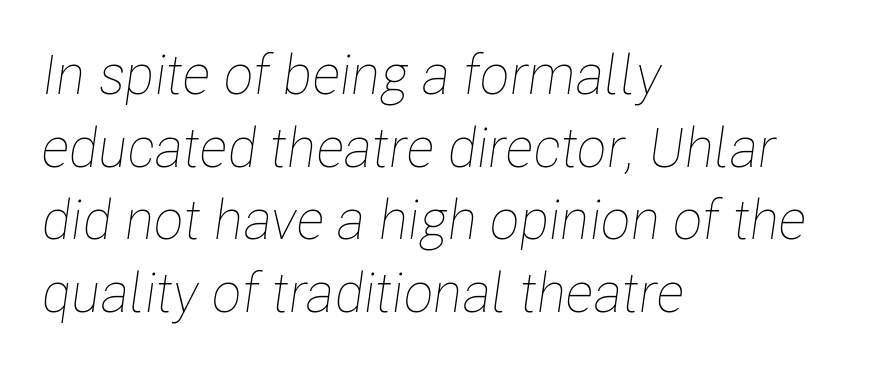
No chunkiness to these letters — they're not bold. A typesetter would call this proportional, since set widths differ per character. Has an underline been added? It has not. Letter spacing: default. Observe the lean: these are italic letterforms. Compared with a centered layout, this one pins lines to the left instead.
